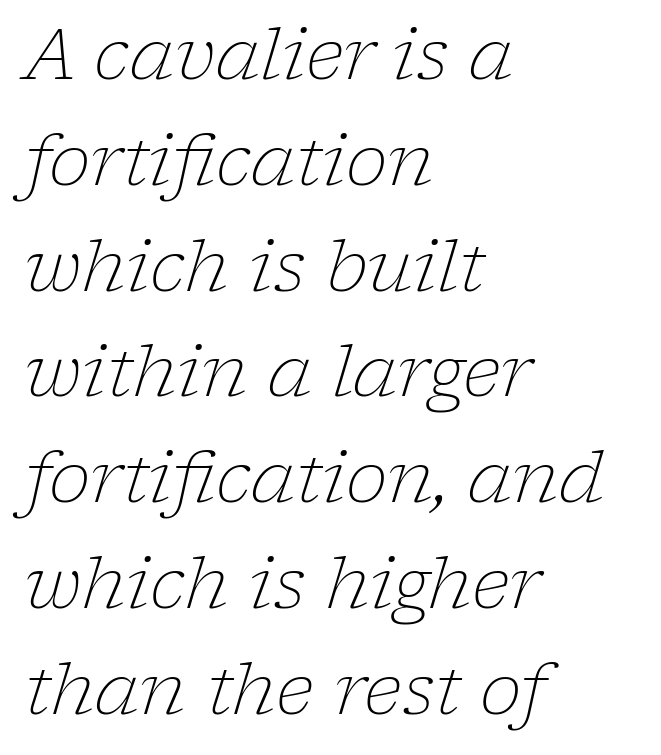
Q: Is the text bold? A: No.
Q: Is the text italic (slanted)? A: Yes, it leans right by about 17 degrees.
Q: Is the typeface a serif or a sans-serif typeface? A: Serif.
Q: Is the text underlined? A: No.
Q: How is the paragraph aligned? A: Left-aligned.
Q: Is the spacing between letters normal or unusually wide? A: Normal.
Q: Is the spacing between lines tight, normal or loose? A: Normal.
Q: Width (condensed, normal, or wide)? A: Normal.
Q: Stroke contrast? A: Low.
Q: x-height? A: Medium.
Q: Monospaced? A: No.
